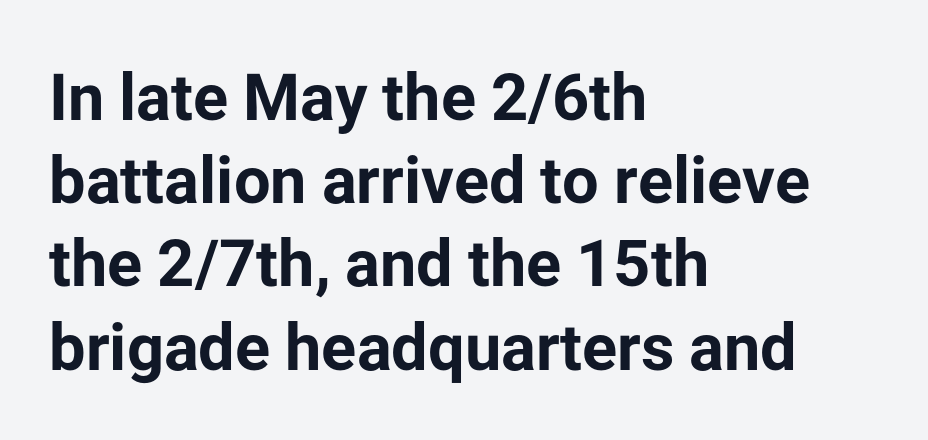
{"serif": "no", "italic": "no", "bold": "yes", "weight": "bold", "width": "normal", "stroke_contrast": "low", "x_height": "medium", "monospaced": "no", "underline": "no", "align": "left", "line_spacing": "normal", "line_spacing_ratio": 1.28, "letter_spacing": "normal", "letter_spacing_em": 0.0, "glyph_px": 65}
